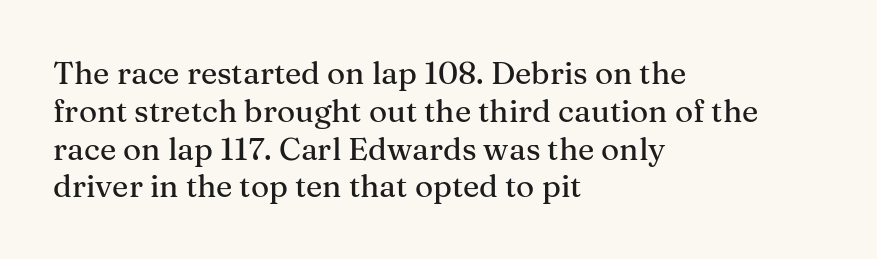
The image shows 31 px serif type, upright; set left-aligned, line spacing 1.22x, normal letter spacing, not underlined; medium stroke contrast and a medium x-height.
